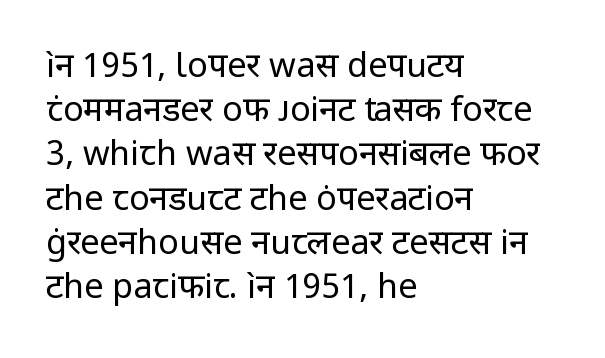
The image shows 34 px regular-weight sans-serif type, upright; set left-aligned, normal line spacing (1.3x), normal letter spacing, not underlined; low stroke contrast and a medium x-height.
